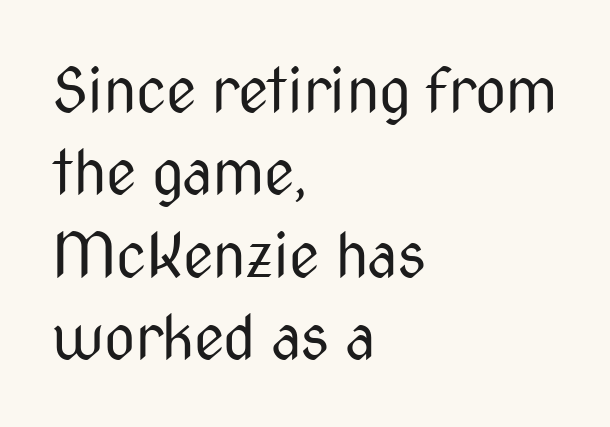
The image shows 61 px regular-weight, condensed sans-serif type, upright; set left-aligned, normal line spacing (1.35x), normal letter spacing, not underlined; medium stroke contrast and a medium x-height.
